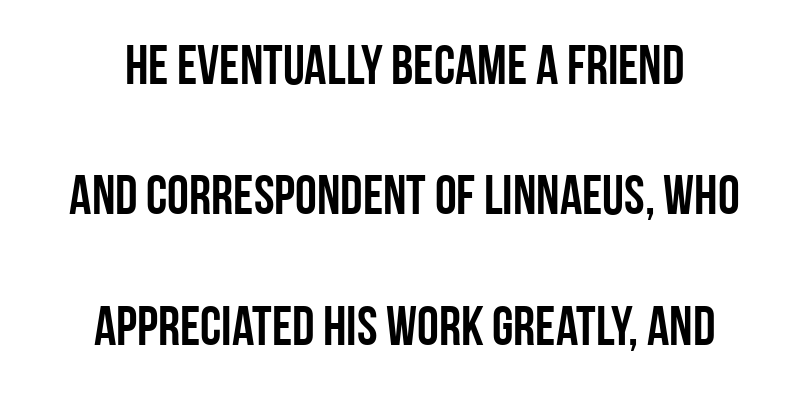
The designer went with a sans here, leaving each stem footless. Varying glyph widths throughout — classic text-font behaviour. Designer's note — italics off, roman on. The letterforms sit shoulder to shoulder at normal distance.
